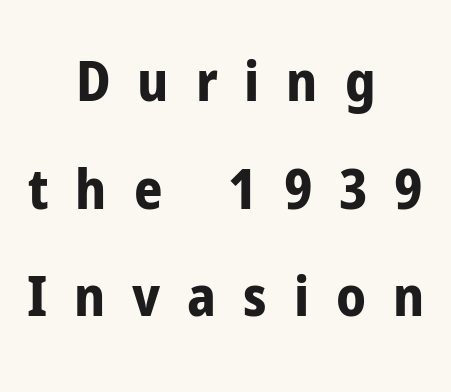
Q: Is the text bold? A: Yes.
Q: Is the text italic (slanted)? A: No, it is upright.
Q: Is the typeface a serif or a sans-serif typeface? A: Sans-serif.
Q: Is the text underlined? A: No.
Q: How is the paragraph aligned? A: Centered.
Q: Is the spacing between letters normal or unusually wide? A: Unusually wide.
Q: Is the spacing between lines tight, normal or loose? A: Loose.
Q: Width (condensed, normal, or wide)? A: Condensed.
Q: Stroke contrast? A: Low.
Q: x-height? A: Medium.
Q: Monospaced? A: No.
